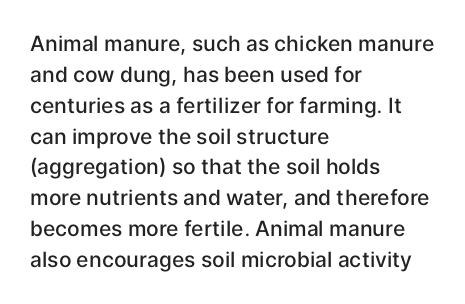
Q: Is the text bold? A: Semi-bold.
Q: Is the text italic (slanted)? A: No, it is upright.
Q: Is the text underlined? A: No.
Q: How is the paragraph aligned? A: Left-aligned.
Q: Is the spacing between letters normal or unusually wide? A: Normal.
Q: Is the spacing between lines tight, normal or loose? A: Normal.
